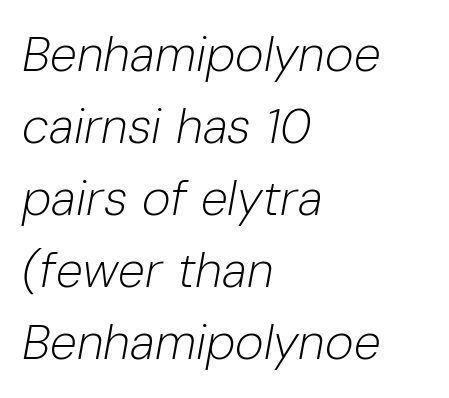
Q: Is the text bold? A: No.
Q: Is the text italic (slanted)? A: Yes, it leans right by about 10 degrees.
Q: Is the text underlined? A: No.
Q: How is the paragraph aligned? A: Left-aligned.
Q: Is the spacing between letters normal or unusually wide? A: Normal.
Q: Is the spacing between lines tight, normal or loose? A: Normal.
Q: Width (condensed, normal, or wide)? A: Normal.
Q: Stroke contrast? A: Low.
Q: x-height? A: Medium.
Q: Monospaced? A: No.
